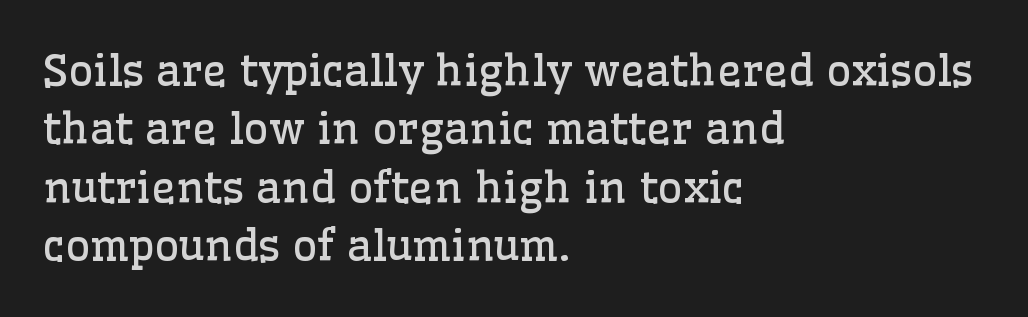
No extra ink here — the face is not bold. The passage shown has conventional tracking throughout. Each row of text sits above clean, open space. These lines stack with their left ends in a neat column. Summary of vertical rhythm: regular, with standard interline spacing.
